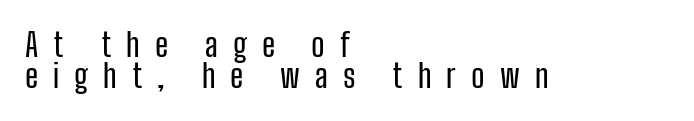
Q: Is the text italic (slanted)? A: No, it is upright.
Q: Is the typeface a serif or a sans-serif typeface? A: Sans-serif.
Q: Is the text underlined? A: No.
Q: How is the paragraph aligned? A: Left-aligned.
Q: Is the spacing between letters normal or unusually wide? A: Unusually wide.
Q: Is the spacing between lines tight, normal or loose? A: Tight.
Q: Width (condensed, normal, or wide)? A: Condensed.
Q: Stroke contrast? A: Low.
Q: x-height? A: Medium.
Q: Monospaced? A: No.
